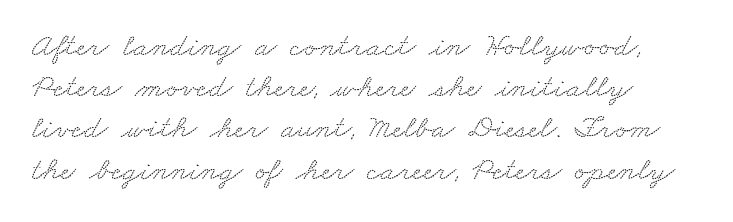
The image shows 33 px wide type; set left-aligned, normal line spacing (1.25x), normal letter spacing, not underlined; low stroke contrast and a small x-height.
